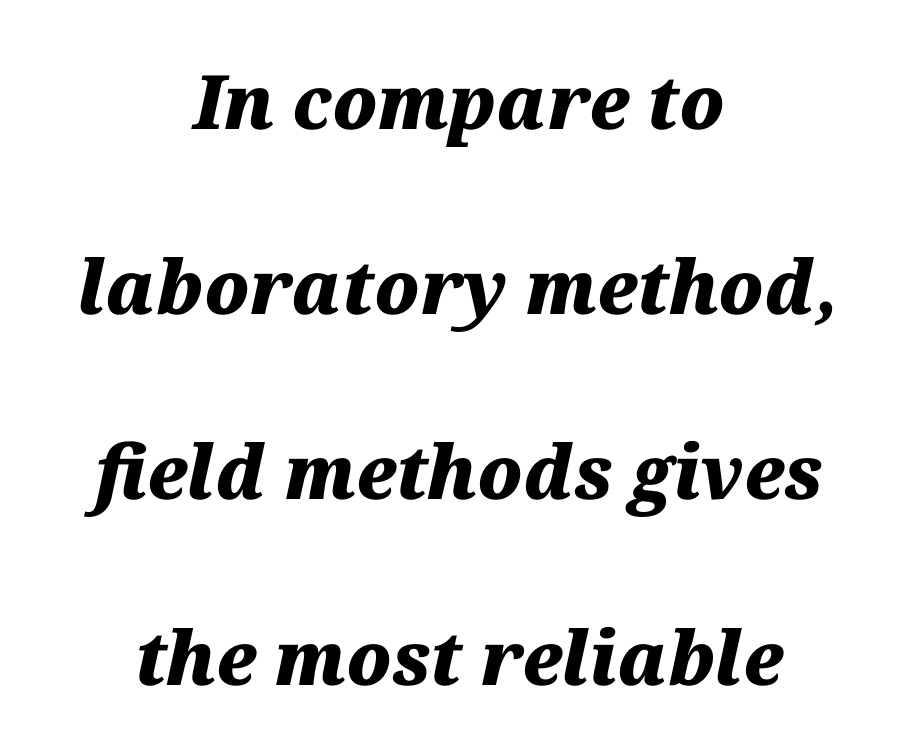
Q: Is the text bold? A: Yes.
Q: Is the text italic (slanted)? A: Yes, it leans right by about 12 degrees.
Q: Is the text underlined? A: No.
Q: How is the paragraph aligned? A: Centered.
Q: Is the spacing between letters normal or unusually wide? A: Normal.
Q: Is the spacing between lines tight, normal or loose? A: Loose.
Q: Width (condensed, normal, or wide)? A: Normal.
Q: Stroke contrast? A: Medium.
Q: x-height? A: Medium.
Q: Monospaced? A: No.
